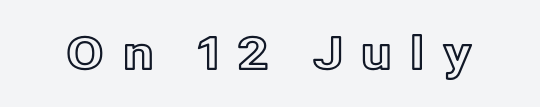
Note the varied advance widths — an 'i' is clearly narrower than an 'm'. Decoration check: the copy has no underline. The face used here is rendered with a markedly widened letterfit. Is there any slant? The stems are plumb.
